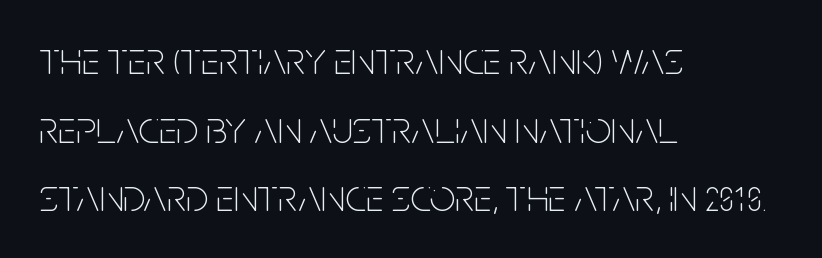
You can tell from the bare stems that sans-serif type was used. Line spacing here is normal. Reading down the block, your eye returns to a fixed left position each line. The zone under the glyphs is completely vacant. You could not count columns in this text — the font is proportionally spaced.
